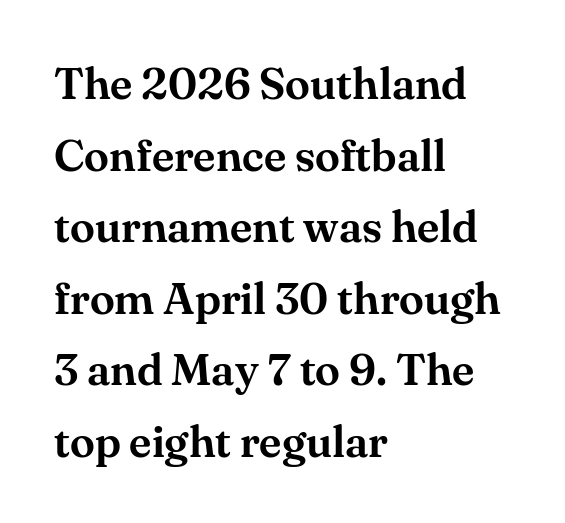
The image shows 45 px serif type, upright; set left-aligned, normal line spacing (1.59x), normal letter spacing, not underlined; medium stroke contrast and a small x-height.
